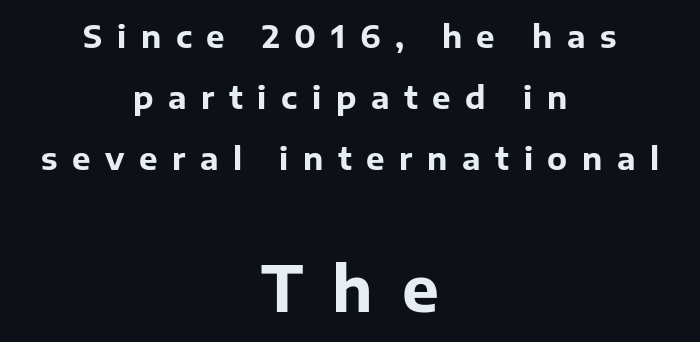
Q: Is the text bold? A: Yes.
Q: Is the text italic (slanted)? A: No, it is upright.
Q: Is the typeface a serif or a sans-serif typeface? A: Sans-serif.
Q: Is the text underlined? A: No.
Q: How is the paragraph aligned? A: Centered.
Q: Is the spacing between letters normal or unusually wide? A: Unusually wide.
Q: Is the spacing between lines tight, normal or loose? A: Loose.
Q: Which block of text is set in a larger size, the first (top) or the second (bottom)? A: The second (bottom) one.
Q: Width (condensed, normal, or wide)? A: Normal.
Q: Stroke contrast? A: Low.
Q: x-height? A: Medium.
Q: Monospaced? A: No.
